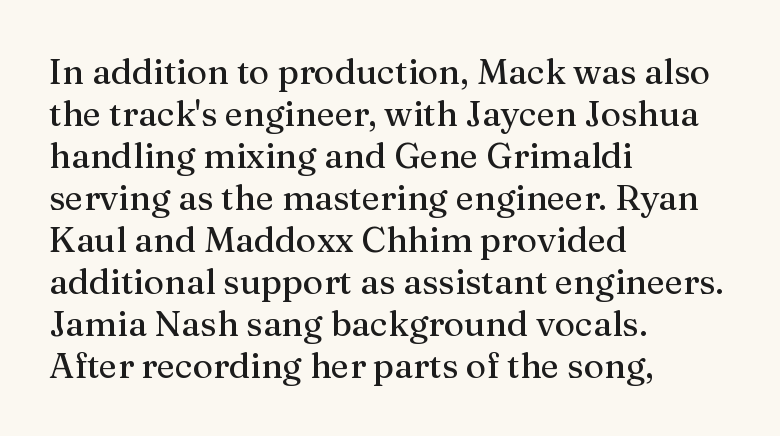
{"serif": "yes", "italic": "no", "width": "normal", "stroke_contrast": "medium", "x_height": "medium", "monospaced": "no", "underline": "no", "align": "left", "line_spacing_ratio": 1.2, "letter_spacing": "normal", "letter_spacing_em": 0.0, "glyph_px": 35}
